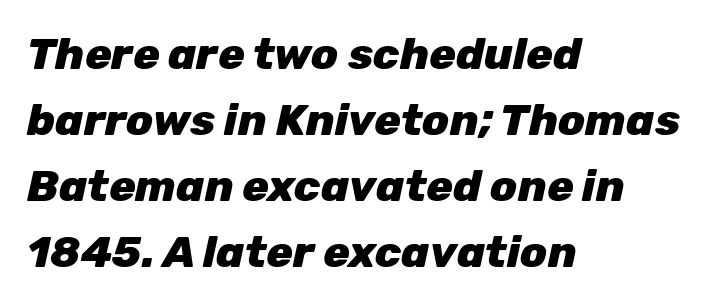
Q: Is the text bold? A: Yes.
Q: Is the text italic (slanted)? A: Yes, it leans right by about 12 degrees.
Q: Is the text underlined? A: No.
Q: How is the paragraph aligned? A: Left-aligned.
Q: Is the spacing between letters normal or unusually wide? A: Normal.
Q: Is the spacing between lines tight, normal or loose? A: Normal.
Q: Width (condensed, normal, or wide)? A: Normal.
Q: Stroke contrast? A: Low.
Q: x-height? A: Medium.
Q: Monospaced? A: No.
